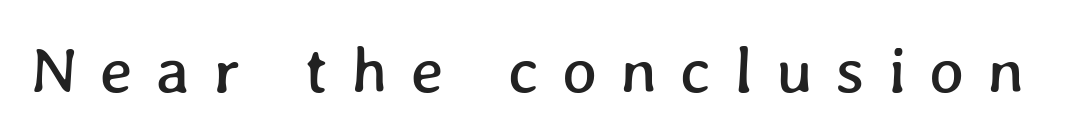
{"width": "normal", "stroke_contrast": "low", "x_height": "medium", "monospaced": "no", "underline": "no", "letter_spacing": "wide", "letter_spacing_em": 0.35, "glyph_px": 66}
